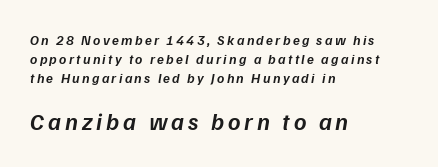
{"italic": "yes", "lean": "right", "slant_degrees": 9, "bold": "semi", "underline": "no", "align": "left", "line_spacing": "normal", "line_spacing_ratio": 1.34, "larger_block": "second", "size_ratio": 1.71, "glyph_px": 24}
